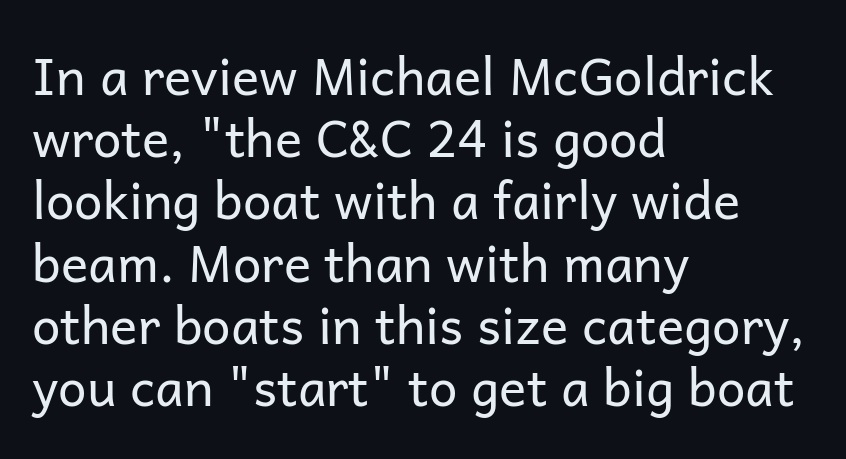
The image shows 51 px regular-weight sans-serif type, upright; set left-aligned, line spacing 1.22x, normal letter spacing, not underlined; low stroke contrast and a medium x-height.
